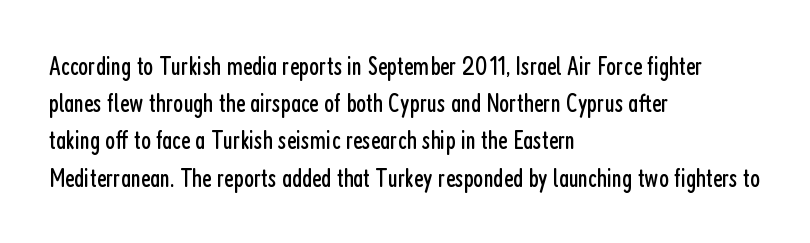
The image shows 26 px text type, upright; set left-aligned, normal line spacing (1.43x), normal letter spacing, not underlined.
